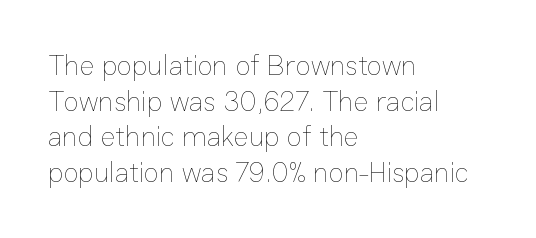
Check under the words: just untouched page. Tracking here is standard; glyphs follow each other at the usual distance. What's the leading like? Ordinary, nothing unusual. Note the varied advance widths — an 'i' is clearly narrower than an 'm'. Summary of weight: not heavy and not bold. The paragraph shown leans on its left margin.
